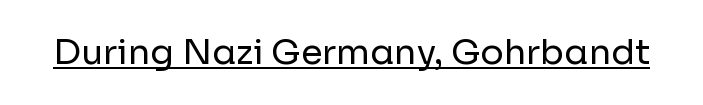
Q: Is the text bold? A: No.
Q: Is the text italic (slanted)? A: No, it is upright.
Q: Is the typeface a serif or a sans-serif typeface? A: Sans-serif.
Q: Is the text underlined? A: Yes.
Q: Is the spacing between letters normal or unusually wide? A: Normal.
Q: Width (condensed, normal, or wide)? A: Normal.
Q: Stroke contrast? A: Low.
Q: x-height? A: Medium.
Q: Monospaced? A: No.
